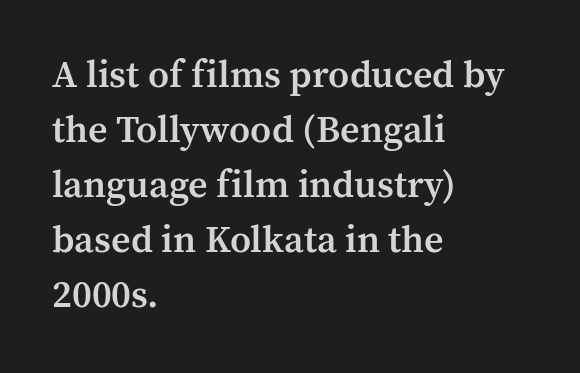
This block has exactly the height ordinary leading produces. The foot of each line stays bare and open. If you drew a line through each stem, it would be perfectly vertical. The line texture is even and compact thanks to regular tracking. These lines carry some extra weight — a demibold, not a full bold.
